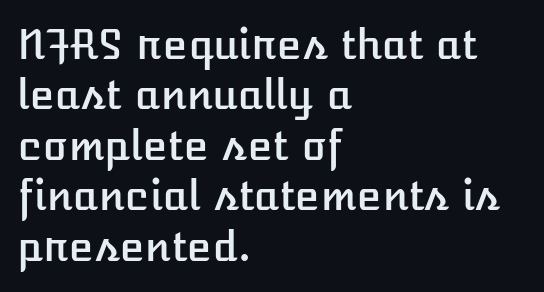
Q: Is the text italic (slanted)? A: No, it is upright.
Q: Is the text underlined? A: No.
Q: How is the paragraph aligned? A: Left-aligned.
Q: Is the spacing between letters normal or unusually wide? A: Normal.
Q: Width (condensed, normal, or wide)? A: Normal.
Q: Stroke contrast? A: Low.
Q: x-height? A: Medium.
Q: Monospaced? A: No.
